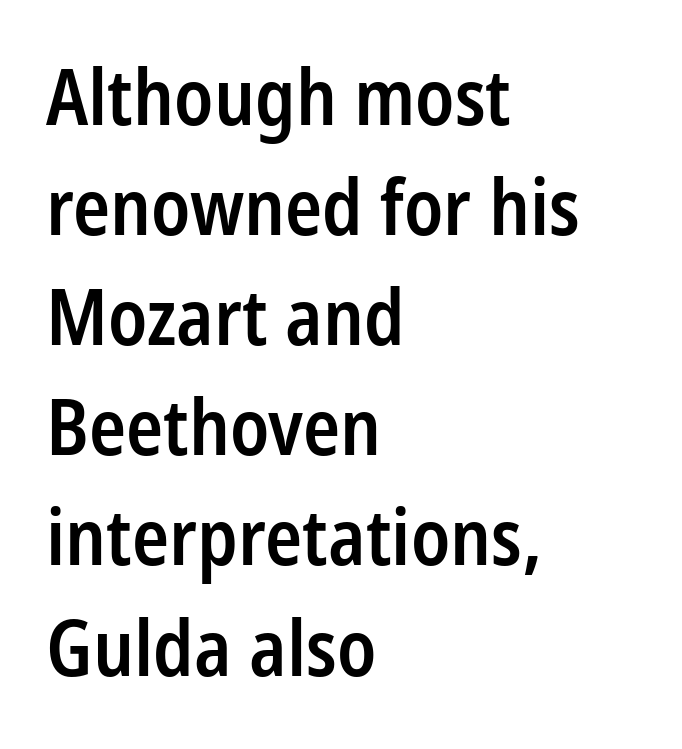
The image shows 77 px semibold, condensed sans-serif type, upright; set left-aligned, normal line spacing (1.43x), normal letter spacing, not underlined; low stroke contrast and a medium x-height.
